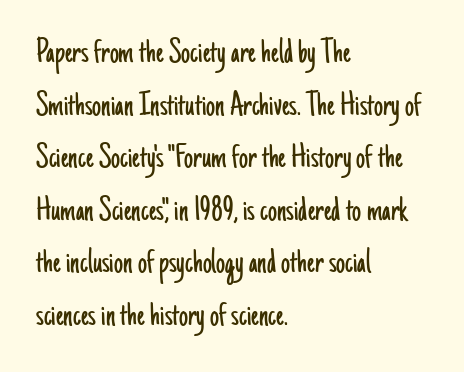
The weight would be labelled regular, book, light, or lighter still. The face used here is proportionally spaced, like ordinary book or web type. A sans-serif font was chosen for this passage. Look at the tracking — it's just the regular setting, nothing added. This is the regular roman posture of the typeface.
